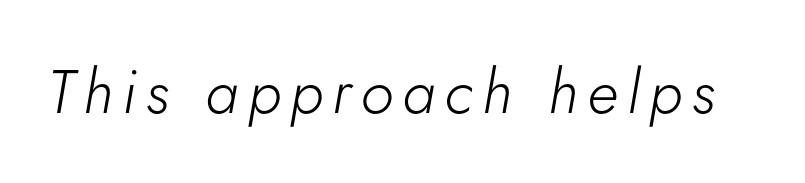
{"italic": "yes", "lean": "right", "slant_degrees": 5, "bold": "no", "weight": "light", "width": "normal", "stroke_contrast": "low", "x_height": "small", "monospaced": "no", "underline": "no", "glyph_px": 61}
